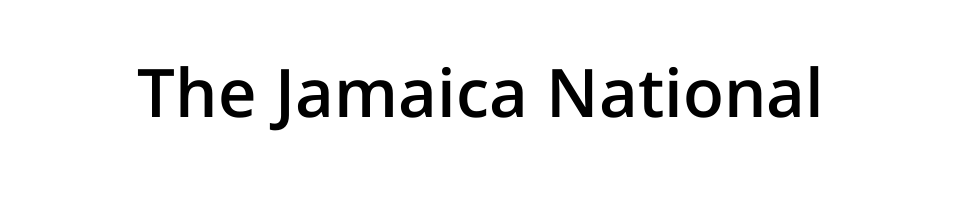
The passage shown is typeset with a sans-serif family. Underline: absent. Quick note: not italic, upright. Proportional: the letters do not fall into vertical columns.
